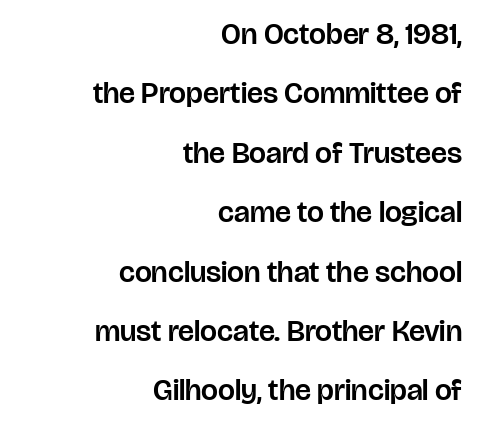
Compared with a flush-left layout, this one pins lines to the opposite, right side. Note the varied advance widths — an 'i' is clearly narrower than an 'm'. How are the letters spaced? Ordinarily, with no added tracking. Only glyphs here, with clear space below each row. One glance says open: line gaps are wider than usual. Typographically, this falls in the sans-serif category.
